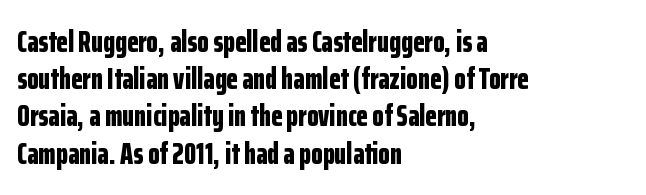
{"serif": "no", "italic": "no", "bold": "yes", "weight": "bold", "width": "condensed", "stroke_contrast": "low", "x_height": "medium", "monospaced": "no", "underline": "no", "align": "left", "line_spacing_ratio": 1.24, "letter_spacing": "normal", "letter_spacing_em": 0.0, "glyph_px": 30}
